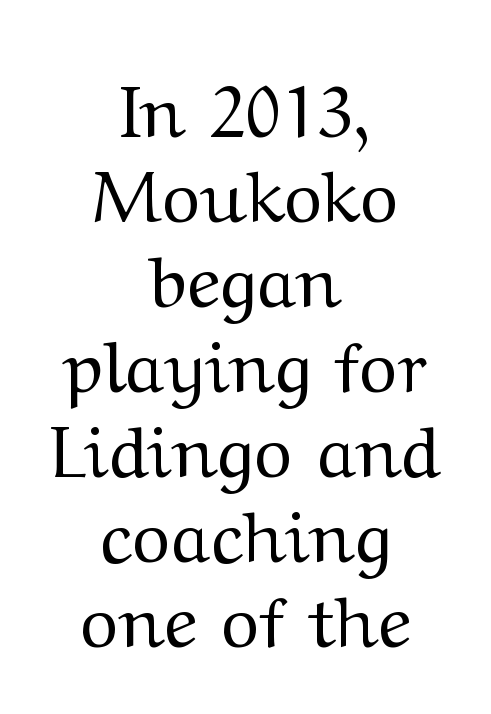
{"serif": "yes", "italic": "no", "bold": "no", "weight": "regular", "width": "wide", "stroke_contrast": "medium", "x_height": "medium", "monospaced": "no", "underline": "no", "align": "center", "line_spacing_ratio": 1.18, "letter_spacing": "normal", "letter_spacing_em": 0.0, "glyph_px": 72}
